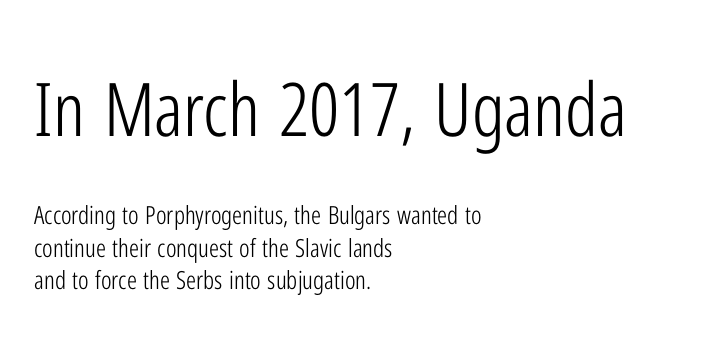
{"serif": "no", "italic": "no", "bold": "no", "weight": "light", "width": "condensed", "stroke_contrast": "low", "x_height": "medium", "monospaced": "no", "underline": "no", "align": "left", "line_spacing": "normal", "line_spacing_ratio": 1.3, "letter_spacing": "normal", "letter_spacing_em": 0.0, "larger_block": "first", "size_ratio": 2.96, "glyph_px": 74}
